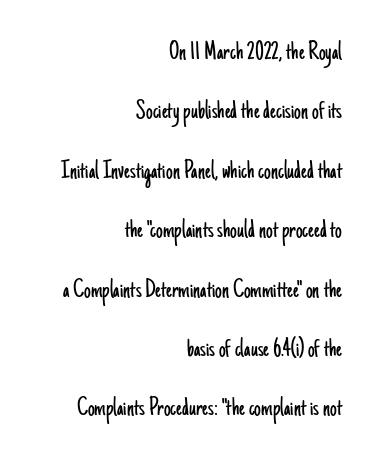
{"italic": "no", "bold": "no", "underline": "no", "align": "right", "line_spacing": "loose", "line_spacing_ratio": 2.2, "letter_spacing": "normal", "letter_spacing_em": 0.0, "glyph_px": 27}
